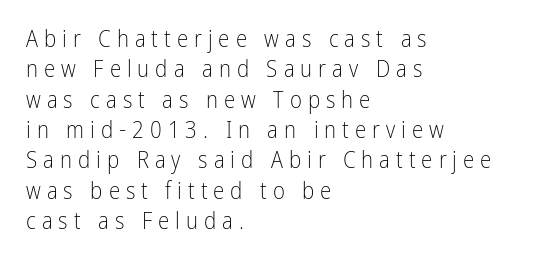
Q: Is the text bold? A: No.
Q: Is the text italic (slanted)? A: No, it is upright.
Q: Is the text underlined? A: No.
Q: How is the paragraph aligned? A: Left-aligned.
Q: Is the spacing between letters normal or unusually wide? A: Unusually wide.
Q: Is the spacing between lines tight, normal or loose? A: Normal.
